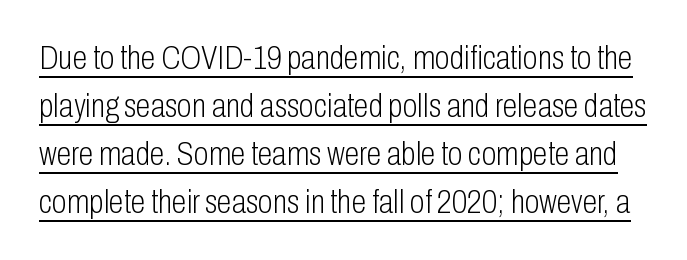
Q: Is the text bold? A: No.
Q: Is the text italic (slanted)? A: No, it is upright.
Q: Is the typeface a serif or a sans-serif typeface? A: Sans-serif.
Q: Is the text underlined? A: Yes.
Q: Is the spacing between letters normal or unusually wide? A: Normal.
Q: Is the spacing between lines tight, normal or loose? A: Normal.
Q: Width (condensed, normal, or wide)? A: Condensed.
Q: Stroke contrast? A: Low.
Q: x-height? A: Medium.
Q: Monospaced? A: No.
